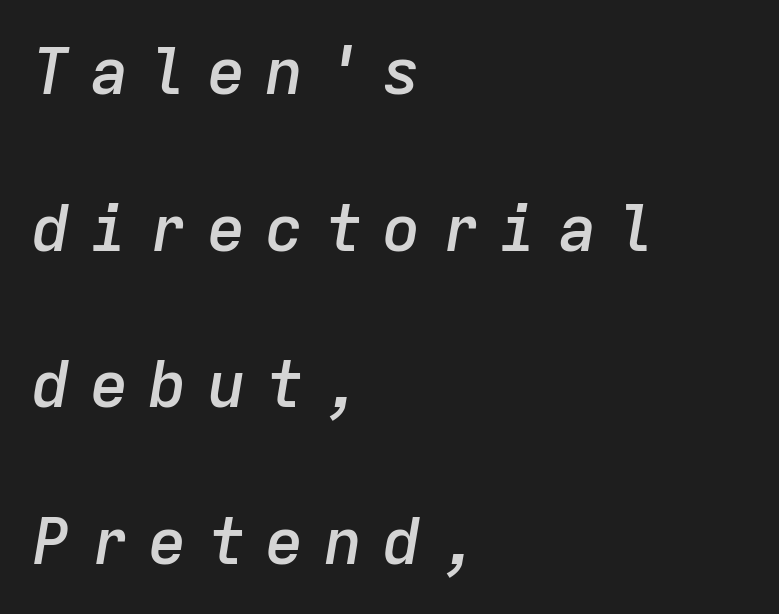
Teacher's note: observe the even left margin — that is flush-left alignment. Caption: expanded tracking, letters set apart. It's the slanting kind of type. The passage shown stacks its lines with a broad gap. This sample has the even, mechanical cadence of fixed-width lettering. Type without underlining.
